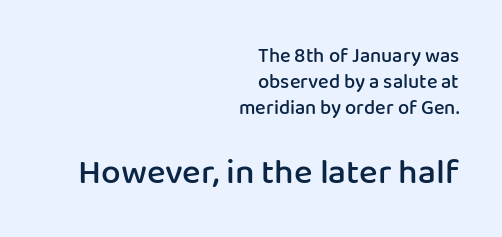
Q: Is the text bold? A: Semi-bold.
Q: Is the text italic (slanted)? A: No, it is upright.
Q: Is the typeface a serif or a sans-serif typeface? A: Sans-serif.
Q: Is the text underlined? A: No.
Q: How is the paragraph aligned? A: Right-aligned.
Q: Is the spacing between letters normal or unusually wide? A: Normal.
Q: Is the spacing between lines tight, normal or loose? A: Normal.
Q: Which block of text is set in a larger size, the first (top) or the second (bottom)? A: The second (bottom) one.
Q: Width (condensed, normal, or wide)? A: Normal.
Q: Stroke contrast? A: Low.
Q: x-height? A: Medium.
Q: Monospaced? A: No.
